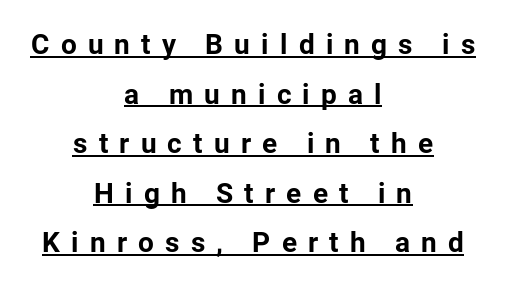
The image shows 28 px bold sans-serif type, upright; set centered, line spacing 1.77x, unusually wide letter spacing (+0.4 em), underlined; low stroke contrast and a medium x-height.
